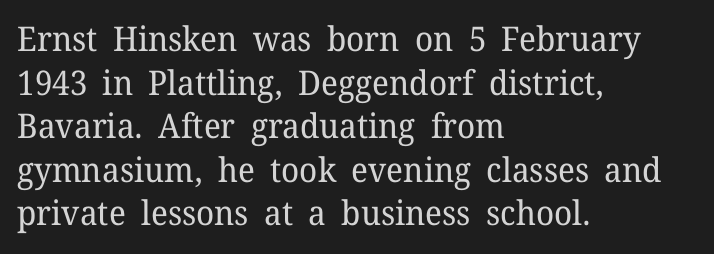
Horizontally, the lines are justified to the leading edge only. Weight: regular or lighter. Think of a printed novel: that variable character pitch is what you see here. These lines were composed using upright roman letters. These lines keep a tight, regular rhythm from letter to letter. The glyphs are unaccompanied by any horizontal stroke below them.
